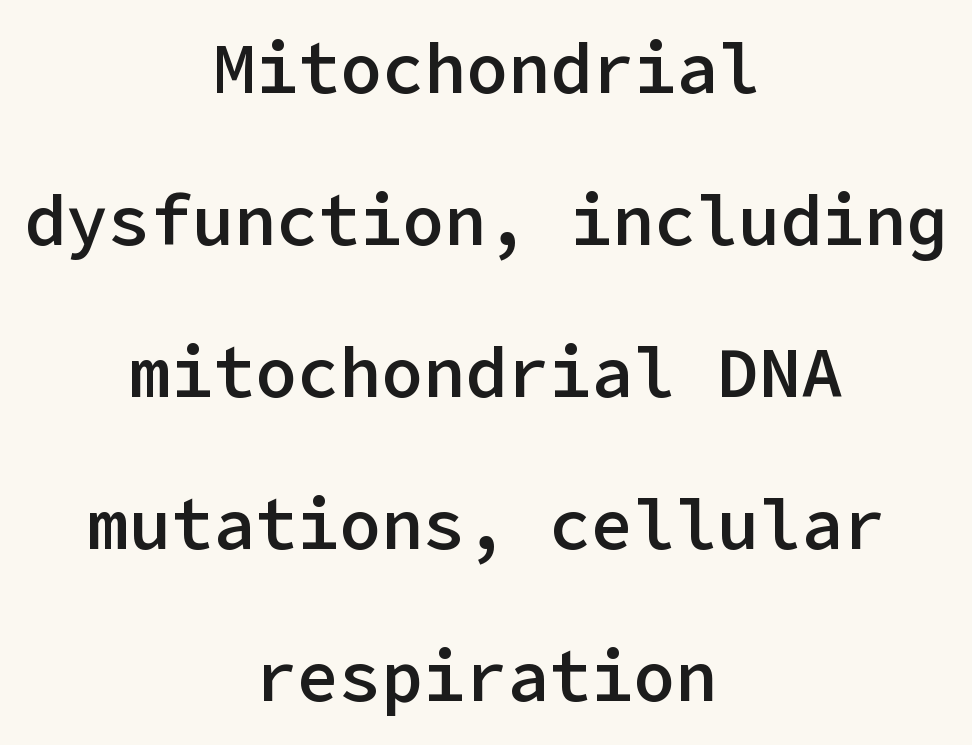
{"serif": "no", "italic": "no", "bold": "semi", "weight": "semibold", "width": "normal", "stroke_contrast": "low", "x_height": "medium", "underline": "no", "align": "center", "line_spacing": "loose", "line_spacing_ratio": 2.17, "letter_spacing": "normal", "letter_spacing_em": 0.0, "glyph_px": 70}
